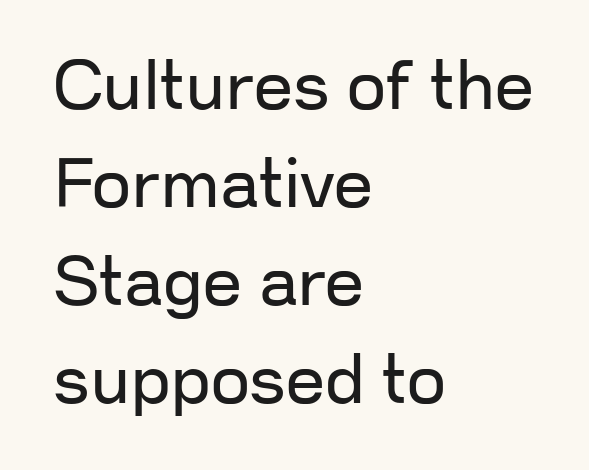
How would I describe the line gaps? Plain and ordinary. The foot of each line stays bare and open. Observe the absence of serifs on each vertical stroke in this sample. Ordinary non-slanted type is in use. Stems and bowls with no extra thickness — not bold. The rendering uses natural spacing where letterforms have individual widths.
